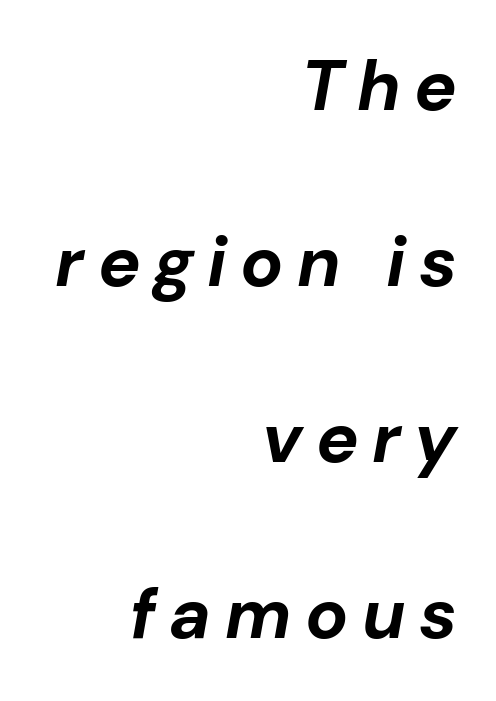
The image shows 71 px bold type, italic (leaning right); set right-aligned, loose line spacing (2.48x), not underlined; low stroke contrast and a medium x-height.
